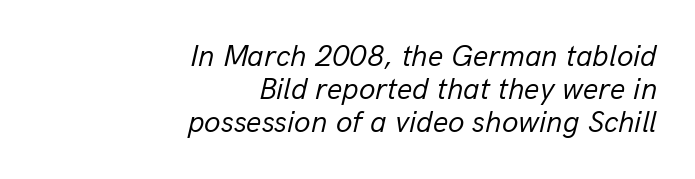
The lettering tilts uniformly, giving the passage an italic look. The letters look calm and open, with moderate or lighter stems. Characters follow at the spacing the type designer built in. The paragraph shown leans on its right margin.
